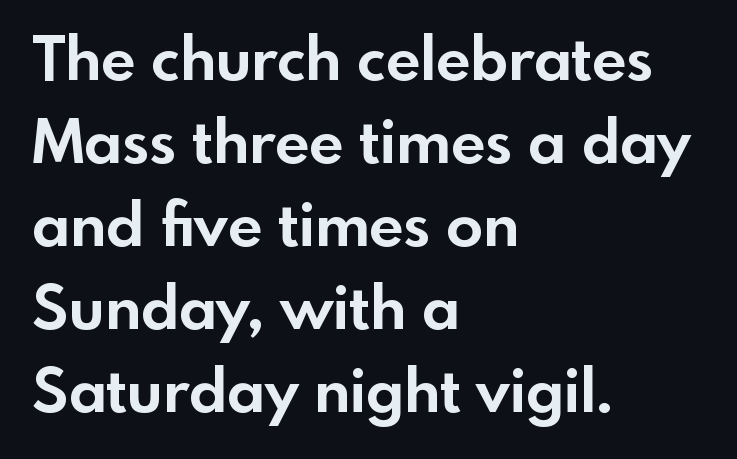
Q: Is the text bold? A: Yes.
Q: Is the text italic (slanted)? A: No, it is upright.
Q: Is the typeface a serif or a sans-serif typeface? A: Sans-serif.
Q: Is the text underlined? A: No.
Q: How is the paragraph aligned? A: Left-aligned.
Q: Is the spacing between letters normal or unusually wide? A: Normal.
Q: Is the spacing between lines tight, normal or loose? A: Normal.
Q: Width (condensed, normal, or wide)? A: Normal.
Q: x-height? A: Small.
Q: Monospaced? A: No.
